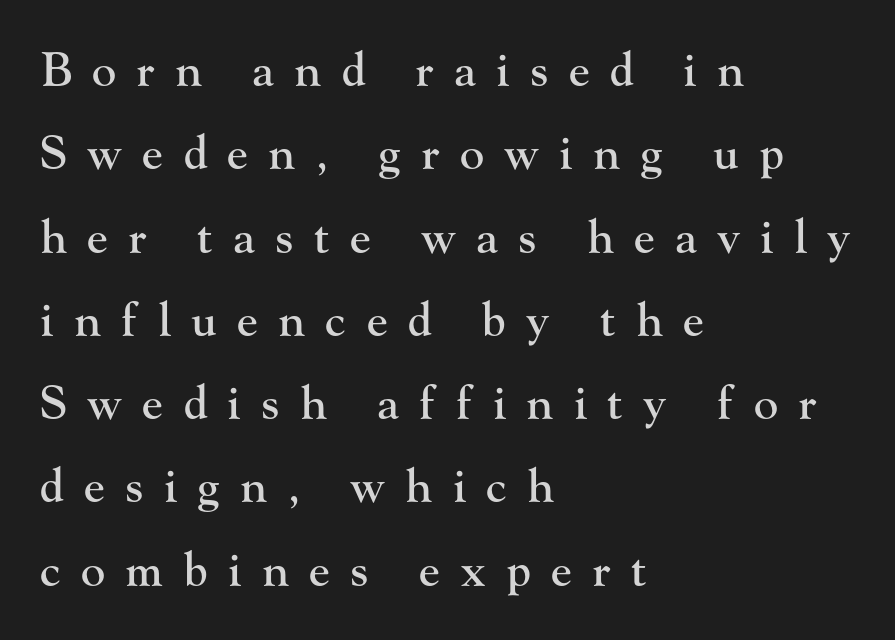
{"serif": "yes", "italic": "no", "width": "normal", "stroke_contrast": "high", "x_height": "small", "monospaced": "no", "underline": "no", "align": "left", "line_spacing_ratio": 1.81, "letter_spacing": "wide", "letter_spacing_em": 0.44, "glyph_px": 46}
